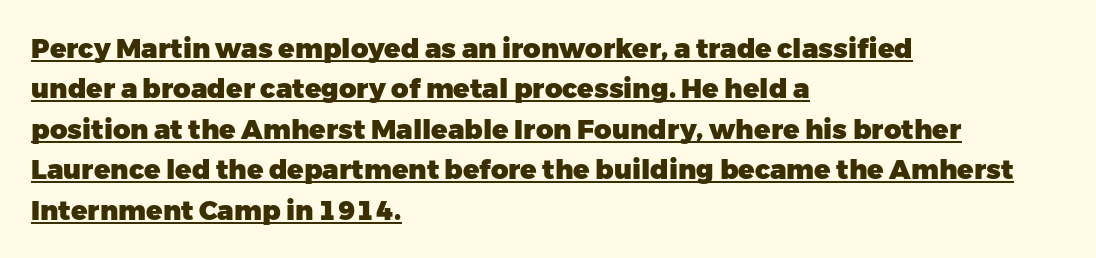
{"italic": "no", "bold": "yes", "underline": "yes", "align": "left", "line_spacing": "normal", "line_spacing_ratio": 1.5, "letter_spacing": "normal", "letter_spacing_em": 0.0, "glyph_px": 27}
